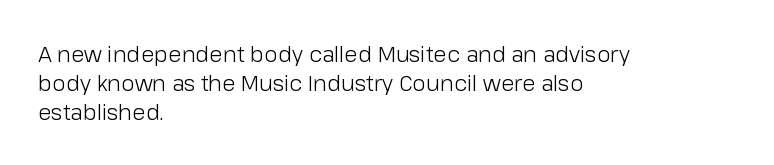
The image shows 22 px text type, upright; set left-aligned, normal line spacing (1.31x), normal letter spacing, not underlined.
